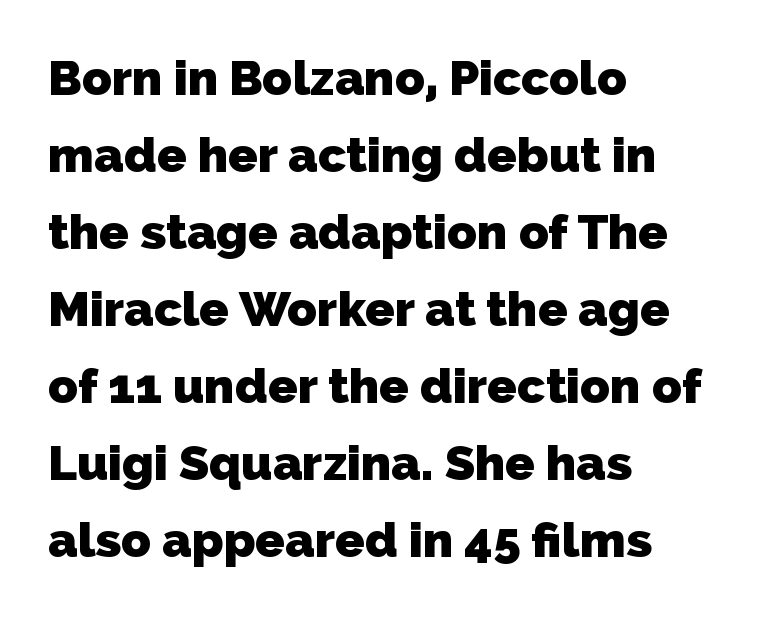
{"serif": "no", "bold": "yes", "weight": "heavy", "width": "normal", "stroke_contrast": "low", "x_height": "medium", "monospaced": "no", "underline": "no", "align": "left", "line_spacing": "normal", "line_spacing_ratio": 1.57, "letter_spacing": "normal", "letter_spacing_em": 0.0, "glyph_px": 49}
